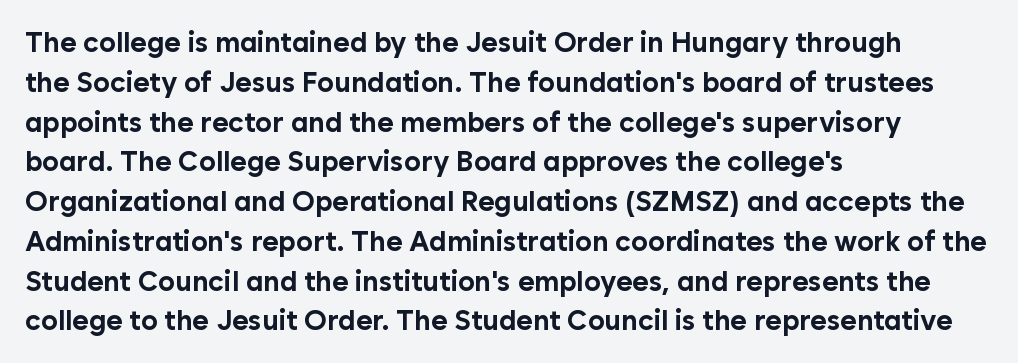
{"serif": "no", "italic": "no", "bold": "yes", "weight": "bold", "width": "normal", "stroke_contrast": "low", "x_height": "medium", "monospaced": "no", "underline": "no", "align": "left", "line_spacing": "normal", "line_spacing_ratio": 1.42, "letter_spacing": "normal", "letter_spacing_em": 0.0, "glyph_px": 28}
